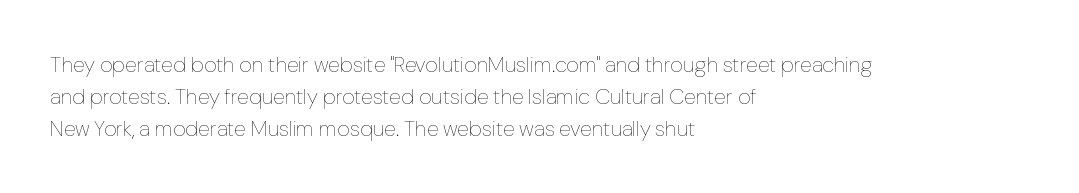
This sample uses an upright cut, with every glyph sitting square on the baseline. Check the space under the baseline: it is left empty. These lines are set flush left with a ragged right edge. Weight: not bold — regular or lighter.
